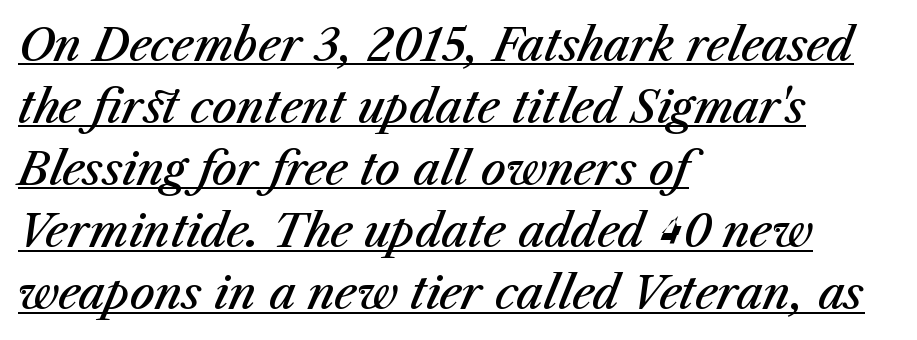
Q: Is the text bold? A: Semi-bold.
Q: Is the text italic (slanted)? A: Yes, it leans right by about 23 degrees.
Q: Is the text underlined? A: Yes.
Q: How is the paragraph aligned? A: Left-aligned.
Q: Is the spacing between letters normal or unusually wide? A: Normal.
Q: Is the spacing between lines tight, normal or loose? A: Normal.
Q: Width (condensed, normal, or wide)? A: Normal.
Q: Stroke contrast? A: Medium.
Q: x-height? A: Medium.
Q: Monospaced? A: No.
